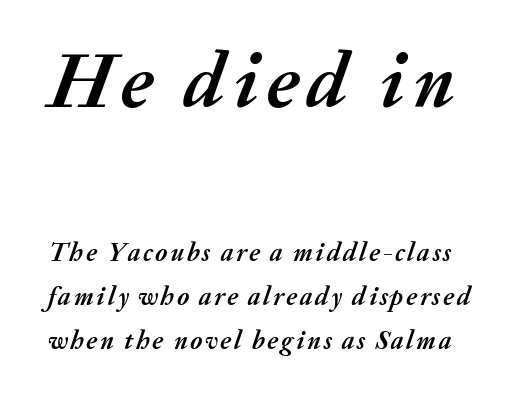
Q: Is the text bold? A: Yes.
Q: Is the text italic (slanted)? A: Yes, it leans right by about 20 degrees.
Q: Is the text underlined? A: No.
Q: Is the spacing between lines tight, normal or loose? A: Normal.
Q: Which block of text is set in a larger size, the first (top) or the second (bottom)? A: The first (top) one.
Q: Width (condensed, normal, or wide)? A: Normal.
Q: Stroke contrast? A: Medium.
Q: x-height? A: Medium.
Q: Monospaced? A: No.
